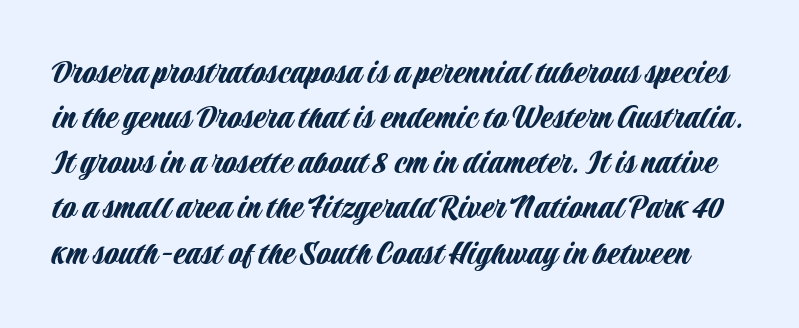
Q: Is the text italic (slanted)? A: Yes.
Q: Is the typeface a serif or a sans-serif typeface? A: Sans-serif.
Q: Is the text underlined? A: No.
Q: Is the spacing between letters normal or unusually wide? A: Normal.
Q: Width (condensed, normal, or wide)? A: Condensed.
Q: Stroke contrast? A: Low.
Q: x-height? A: Large.
Q: Monospaced? A: No.
